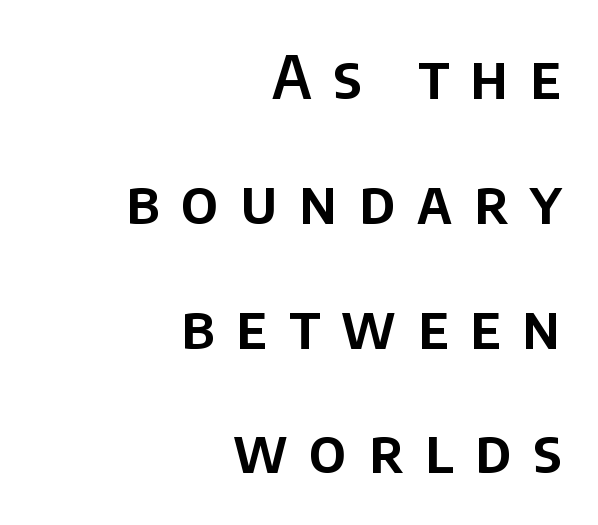
The image shows 60 px sans-serif type, upright; set right-aligned, loose line spacing (2.08x), unusually wide letter spacing (+0.36 em), not underlined; low stroke contrast and a large x-height.
